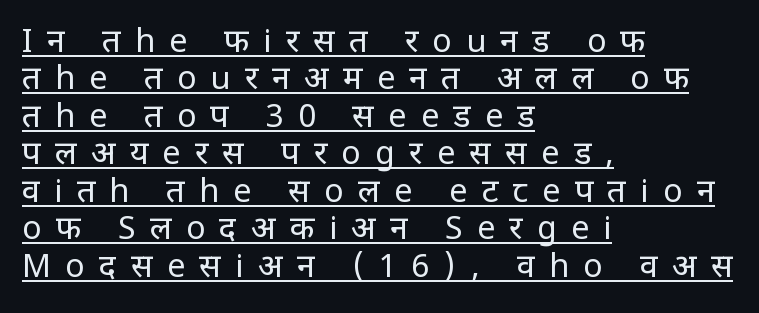
Q: Is the text bold? A: No.
Q: Is the text italic (slanted)? A: No, it is upright.
Q: Is the typeface a serif or a sans-serif typeface? A: Sans-serif.
Q: Is the text underlined? A: Yes.
Q: How is the paragraph aligned? A: Left-aligned.
Q: Is the spacing between letters normal or unusually wide? A: Unusually wide.
Q: Width (condensed, normal, or wide)? A: Condensed.
Q: Stroke contrast? A: Low.
Q: x-height? A: Large.
Q: Monospaced? A: No.
